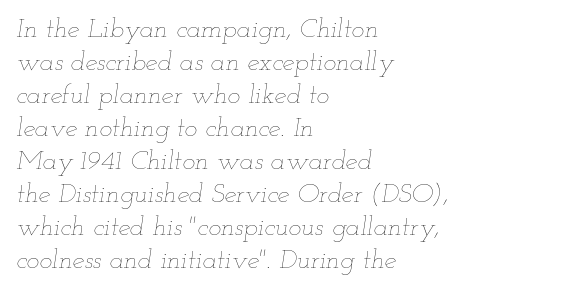
Q: Is the text bold? A: No.
Q: Is the text italic (slanted)? A: Yes, it leans right by about 12 degrees.
Q: Is the text underlined? A: No.
Q: How is the paragraph aligned? A: Left-aligned.
Q: Is the spacing between letters normal or unusually wide? A: Normal.
